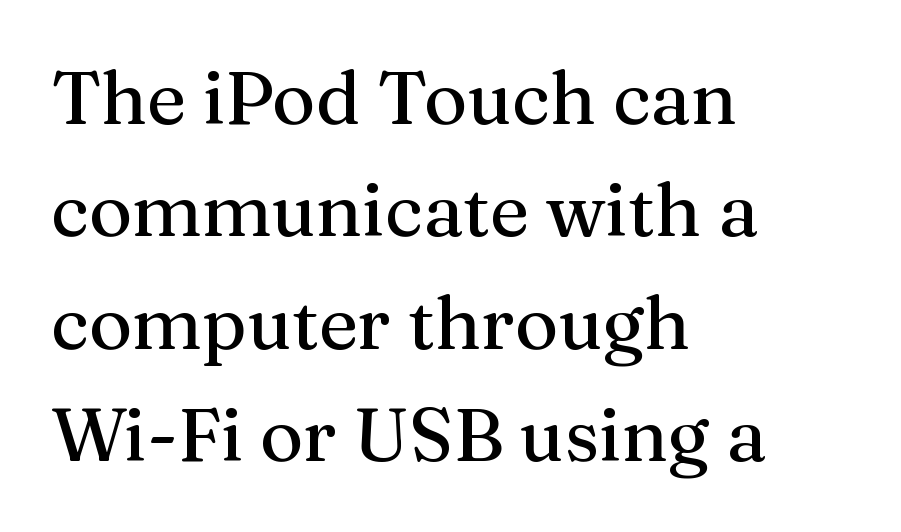
{"serif": "yes", "italic": "no", "width": "normal", "stroke_contrast": "medium", "x_height": "medium", "monospaced": "no", "underline": "no", "align": "left", "line_spacing": "normal", "line_spacing_ratio": 1.52, "letter_spacing": "normal", "letter_spacing_em": 0.0, "glyph_px": 74}
